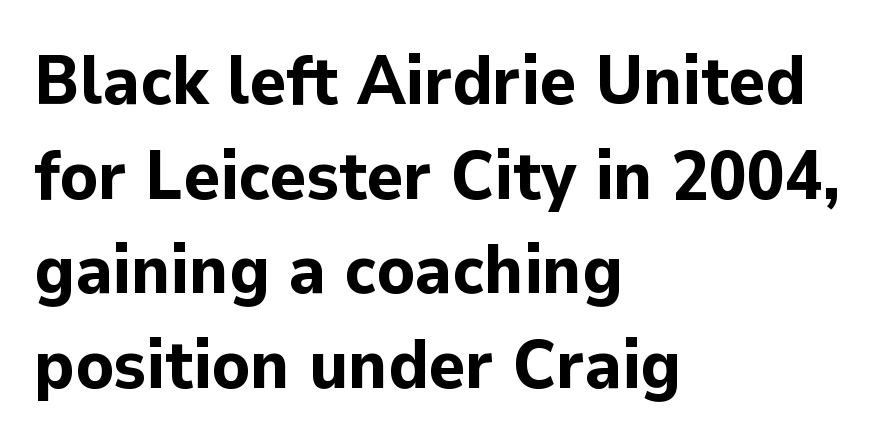
This sample uses an upright cut, with every glyph sitting square on the baseline. Descender tails drop into unmarked territory. The leading is moderate, giving the passage an even texture. The paragraph has a hard left edge and a soft right edge. Nothing sits at the stroke ends, so this counts as sans-serif. The sample has been set heavy, in full bold.
